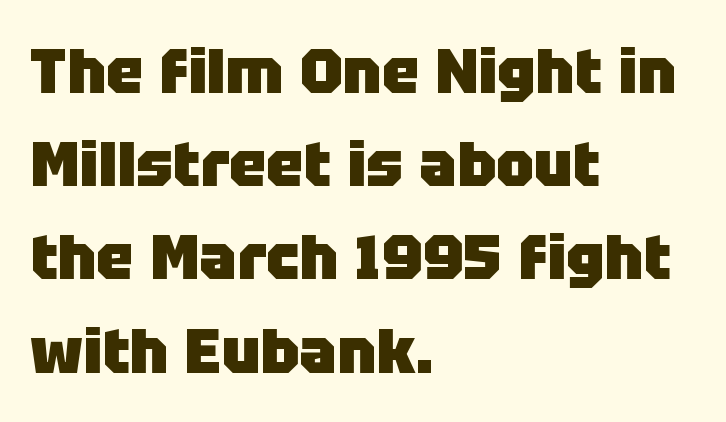
{"serif": "no", "italic": "no", "bold": "yes", "weight": "heavy", "width": "normal", "stroke_contrast": "low", "x_height": "large", "monospaced": "no", "underline": "no", "align": "left", "line_spacing": "normal", "line_spacing_ratio": 1.48, "letter_spacing": "normal", "letter_spacing_em": 0.0, "glyph_px": 63}
